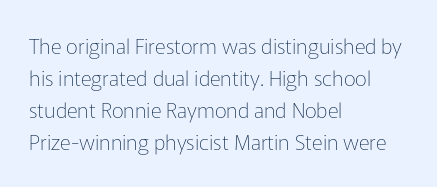
Q: Is the text bold? A: No.
Q: Is the text italic (slanted)? A: No, it is upright.
Q: Is the text underlined? A: No.
Q: How is the paragraph aligned? A: Left-aligned.
Q: Is the spacing between letters normal or unusually wide? A: Normal.
Q: Is the spacing between lines tight, normal or loose? A: Normal.
